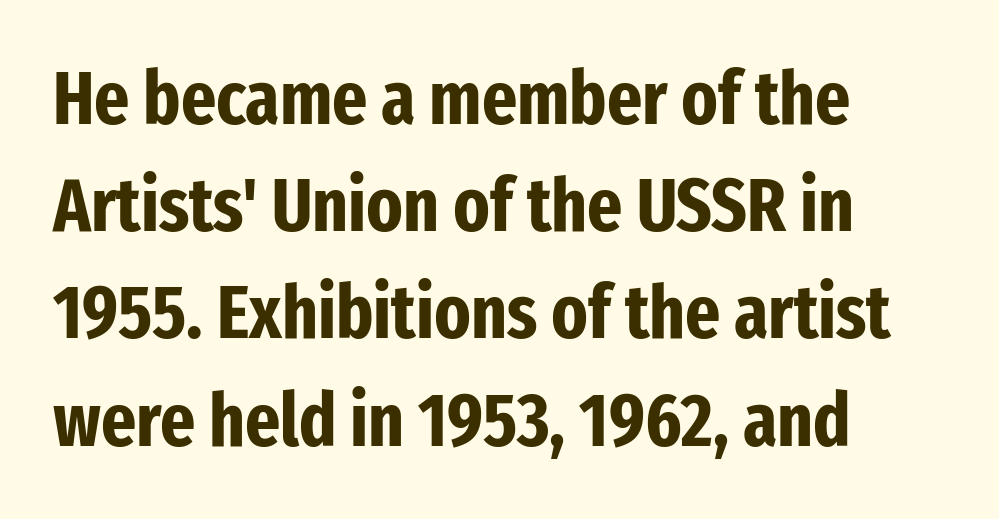
Q: Is the text bold? A: Yes.
Q: Is the text italic (slanted)? A: No, it is upright.
Q: Is the typeface a serif or a sans-serif typeface? A: Sans-serif.
Q: Is the text underlined? A: No.
Q: How is the paragraph aligned? A: Left-aligned.
Q: Is the spacing between letters normal or unusually wide? A: Normal.
Q: Is the spacing between lines tight, normal or loose? A: Normal.
Q: Width (condensed, normal, or wide)? A: Condensed.
Q: Stroke contrast? A: Low.
Q: x-height? A: Medium.
Q: Monospaced? A: No.
